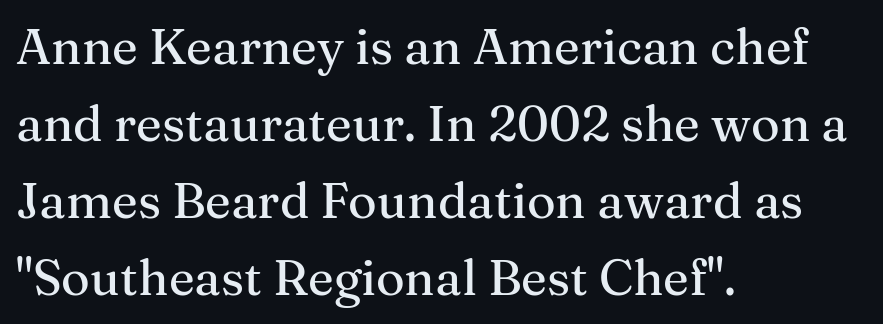
Posture: upright roman. Inter-character spacing is left at the font's built-in metrics. Unmarked baselines from the first word to the last. Proportional: the letters do not fall into vertical columns. The leading is moderate, giving the passage an even texture. Is the block centered? No — it sits flush against the left margin.
